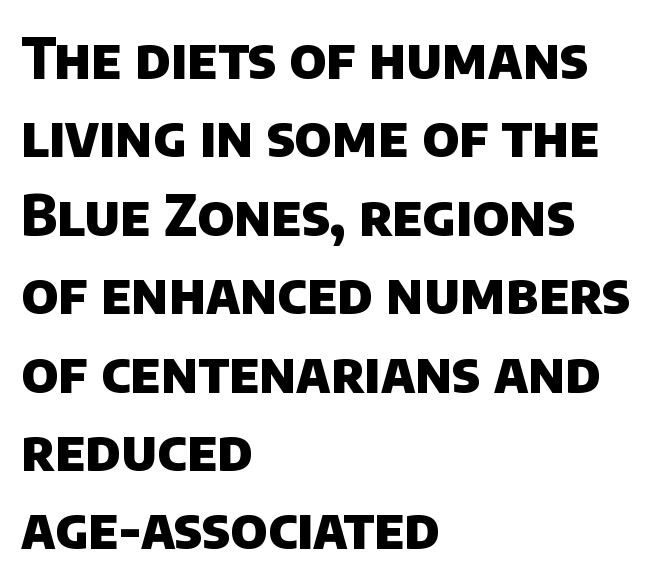
Summary of vertical rhythm: regular, with standard interline spacing. Teacher's note: observe the even left margin — that is flush-left alignment. The letters are bold, with thick, heavy strokes. Caption: standard tracking, unaltered. Observe the absence of serifs on each vertical stroke in this sample.
